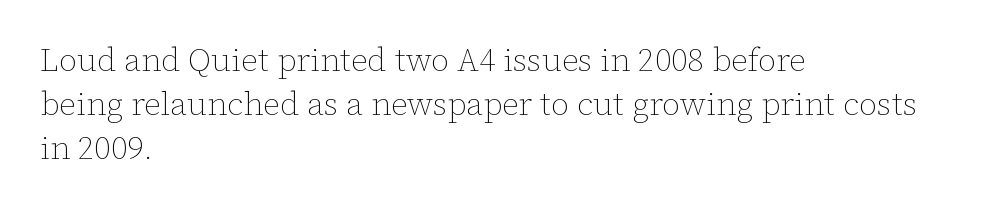
Q: Is the text bold? A: No.
Q: Is the text italic (slanted)? A: No, it is upright.
Q: Is the text underlined? A: No.
Q: How is the paragraph aligned? A: Left-aligned.
Q: Is the spacing between letters normal or unusually wide? A: Normal.
Q: Is the spacing between lines tight, normal or loose? A: Normal.
Q: Width (condensed, normal, or wide)? A: Normal.
Q: Stroke contrast? A: Low.
Q: x-height? A: Medium.
Q: Monospaced? A: No.
